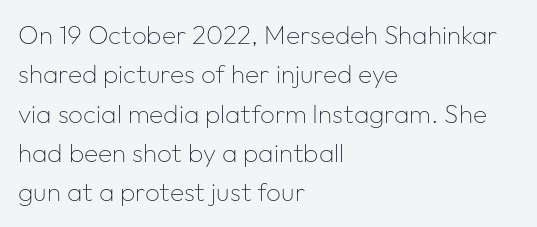
The image shows 26 px text type, upright; set left-aligned, normal line spacing (1.51x), normal letter spacing, not underlined.
